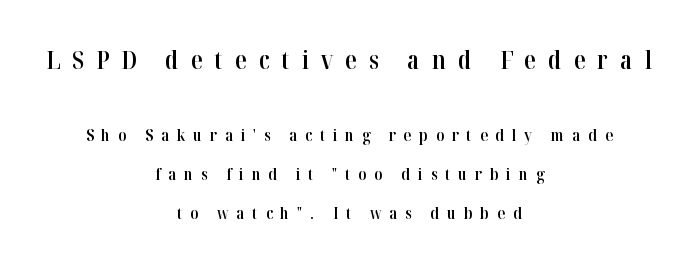
The image shows 26 px text type, upright; set centered, loose line spacing (2.3x), unusually wide letter spacing (+0.46 em), not underlined; the first (top) block is 1.53x larger.
